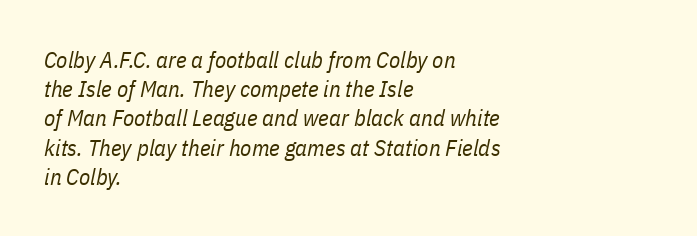
The image shows 23 px text type, italic (leaning right); set left-aligned, normal line spacing (1.27x), normal letter spacing, not underlined.
